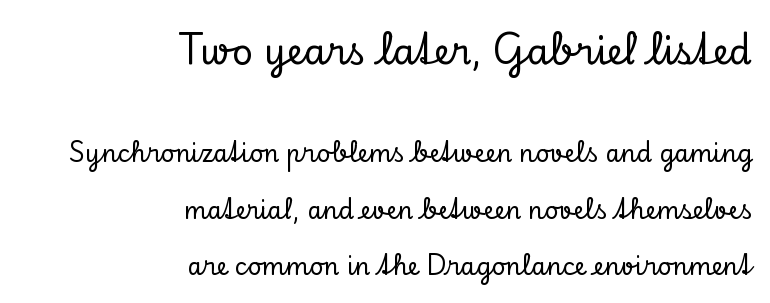
Q: Is the text italic (slanted)? A: No, it is upright.
Q: Is the text underlined? A: No.
Q: How is the paragraph aligned? A: Right-aligned.
Q: Is the spacing between letters normal or unusually wide? A: Normal.
Q: Is the spacing between lines tight, normal or loose? A: Loose.
Q: Which block of text is set in a larger size, the first (top) or the second (bottom)? A: The first (top) one.
Q: Width (condensed, normal, or wide)? A: Normal.
Q: Stroke contrast? A: Low.
Q: x-height? A: Small.
Q: Monospaced? A: No.
